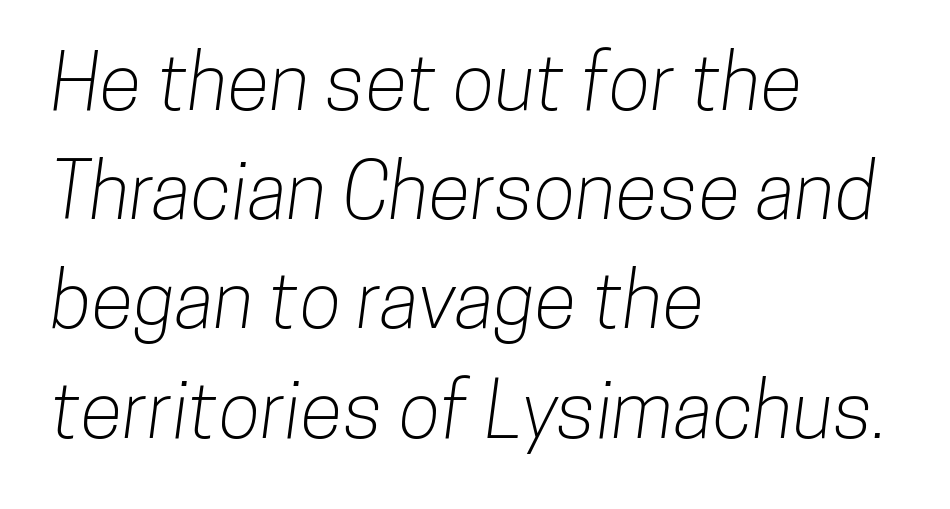
Q: Is the typeface a serif or a sans-serif typeface? A: Sans-serif.
Q: Is the text underlined? A: No.
Q: How is the paragraph aligned? A: Left-aligned.
Q: Is the spacing between letters normal or unusually wide? A: Normal.
Q: Is the spacing between lines tight, normal or loose? A: Normal.
Q: Width (condensed, normal, or wide)? A: Condensed.
Q: Stroke contrast? A: Low.
Q: x-height? A: Medium.
Q: Monospaced? A: No.
